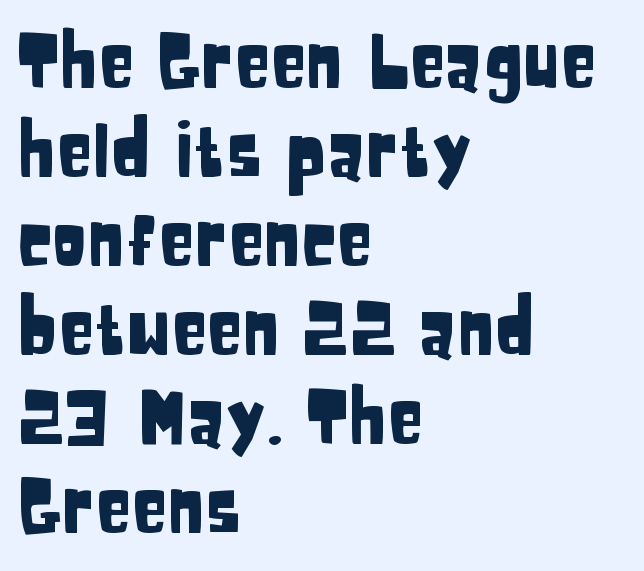
{"serif": "no", "italic": "no", "width": "condensed", "stroke_contrast": "low", "x_height": "large", "monospaced": "no", "underline": "no", "align": "left", "line_spacing_ratio": 1.22, "letter_spacing": "normal", "letter_spacing_em": 0.0, "glyph_px": 73}
